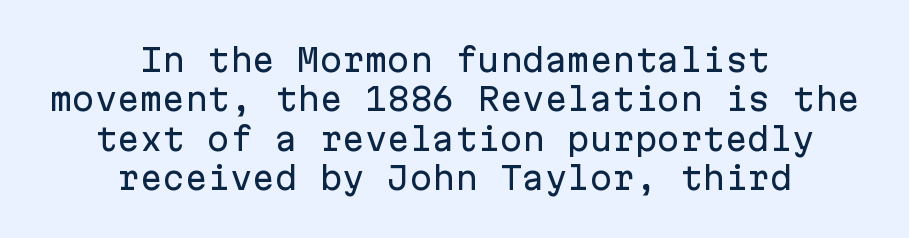
A student would call this center alignment; a typographer would say set centered. Short note: letters normally spaced. The letters march in equal steps, a hallmark of fixed-pitch type. The vertical gap from one line to the next is medium. The specimen reads as upright at a glance.
